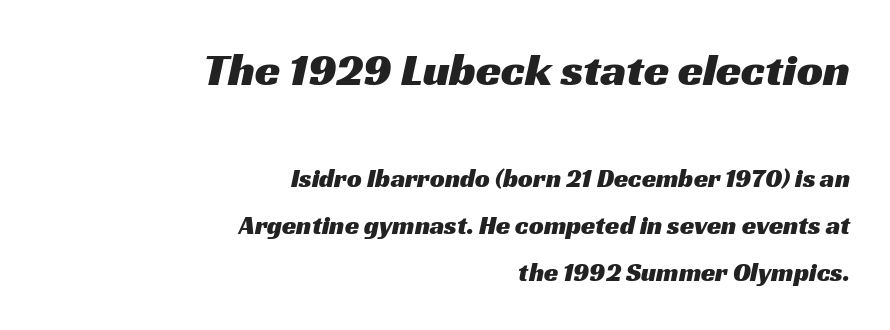
{"serif": "no", "width": "wide", "stroke_contrast": "medium", "x_height": "medium", "monospaced": "no", "underline": "no", "align": "right", "line_spacing_ratio": 1.82, "letter_spacing": "normal", "letter_spacing_em": 0.0, "larger_block": "first", "size_ratio": 1.77, "glyph_px": 46}
